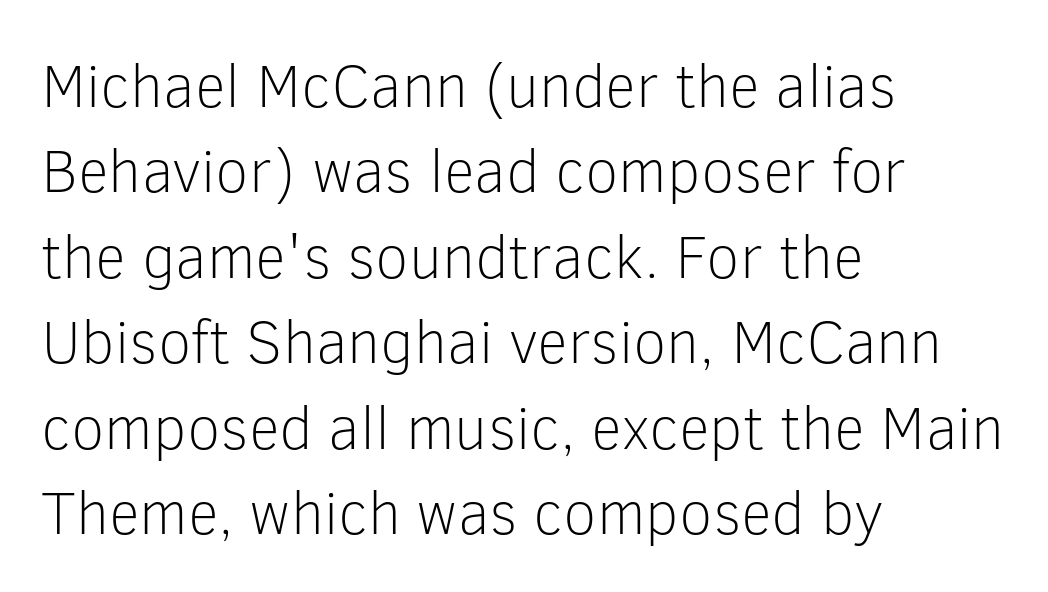
The image shows 61 px light sans-serif type, upright; set left-aligned, normal line spacing (1.4x), normal letter spacing, not underlined; low stroke contrast and a medium x-height.
